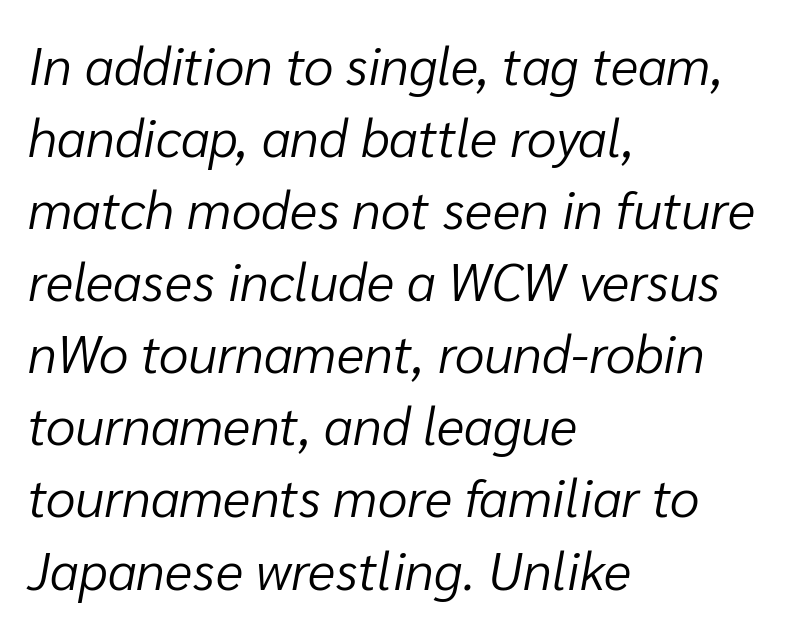
Is this a fixed-width face? No — the glyphs have proportional, varying widths. The specimen reads as italic at a glance. These lines are set flush left with a ragged right edge. These lines sit exactly where default settings would place them. Does extra space separate the letters? No, they use regular spacing. The passage shown is not underscored anywhere.
